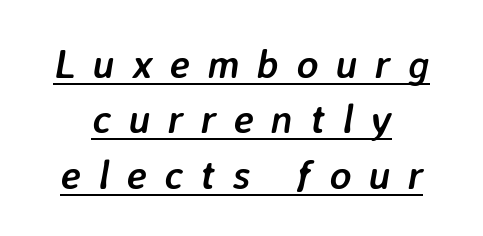
{"italic": "yes", "lean": "right", "slant_degrees": 7, "bold": "yes", "weight": "semibold", "width": "normal", "stroke_contrast": "low", "x_height": "medium", "monospaced": "no", "underline": "yes", "align": "center", "line_spacing": "normal", "line_spacing_ratio": 1.35, "letter_spacing": "wide", "letter_spacing_em": 0.42, "glyph_px": 41}
